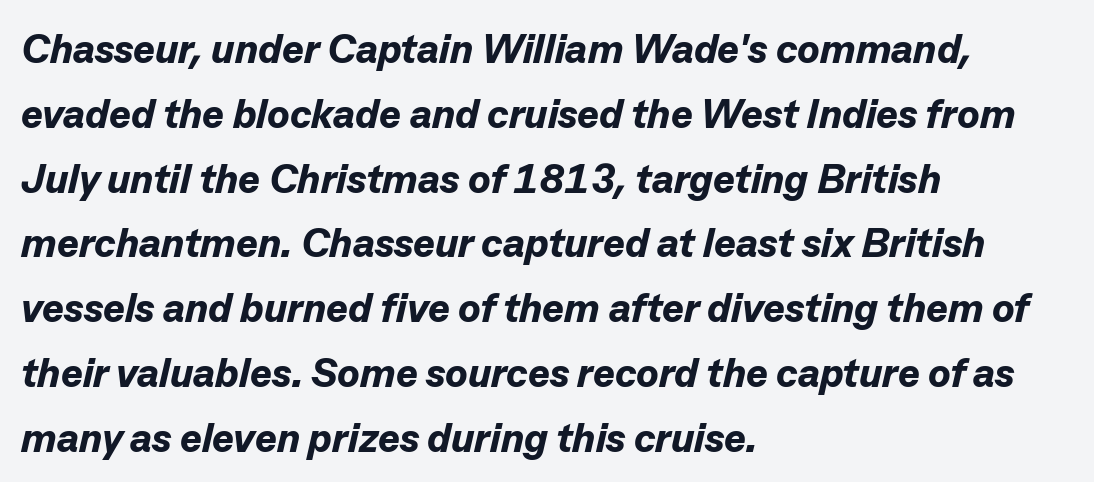
Q: Is the text bold? A: Yes.
Q: Is the text italic (slanted)? A: Yes, it leans right by about 13 degrees.
Q: Is the text underlined? A: No.
Q: How is the paragraph aligned? A: Left-aligned.
Q: Is the spacing between letters normal or unusually wide? A: Normal.
Q: Is the spacing between lines tight, normal or loose? A: Normal.
Q: Width (condensed, normal, or wide)? A: Normal.
Q: Stroke contrast? A: Low.
Q: x-height? A: Medium.
Q: Monospaced? A: No.
